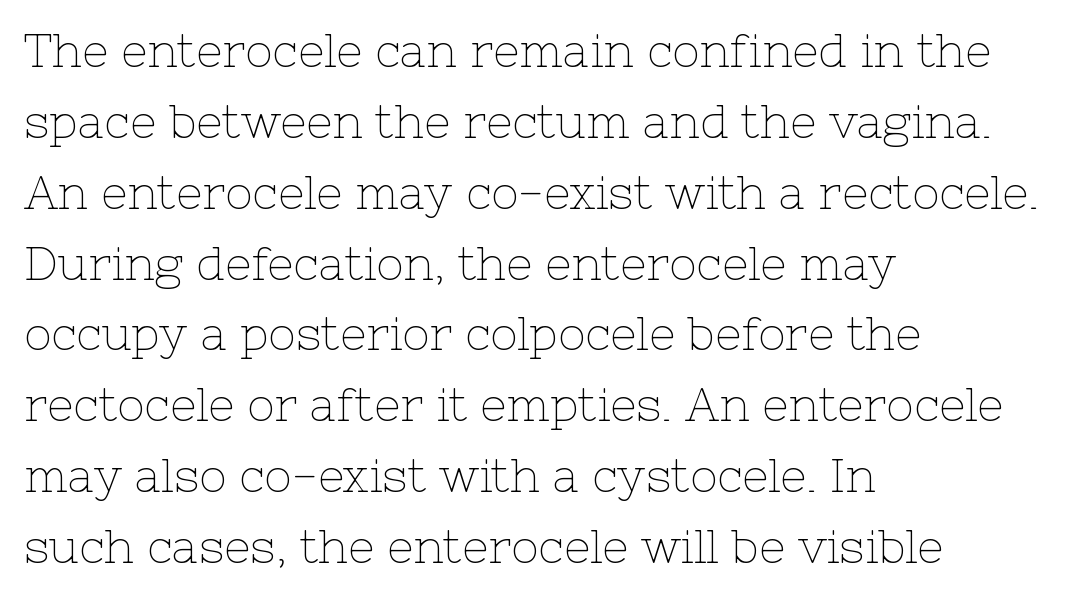
{"serif": "yes", "italic": "no", "bold": "no", "weight": "thin", "width": "normal", "stroke_contrast": "low", "x_height": "medium", "monospaced": "no", "underline": "no", "align": "left", "line_spacing": "normal", "line_spacing_ratio": 1.54, "letter_spacing": "normal", "letter_spacing_em": 0.0, "glyph_px": 46}
